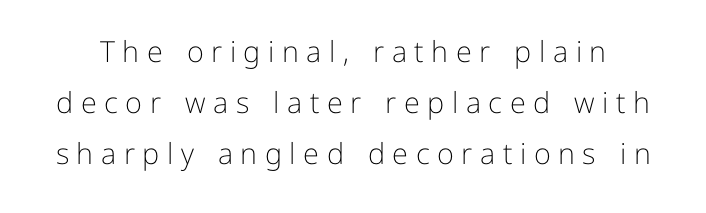
{"serif": "no", "italic": "no", "bold": "no", "weight": "light", "width": "normal", "stroke_contrast": "low", "x_height": "medium", "monospaced": "no", "underline": "no", "line_spacing_ratio": 1.76, "letter_spacing": "wide", "letter_spacing_em": 0.26, "glyph_px": 29}
